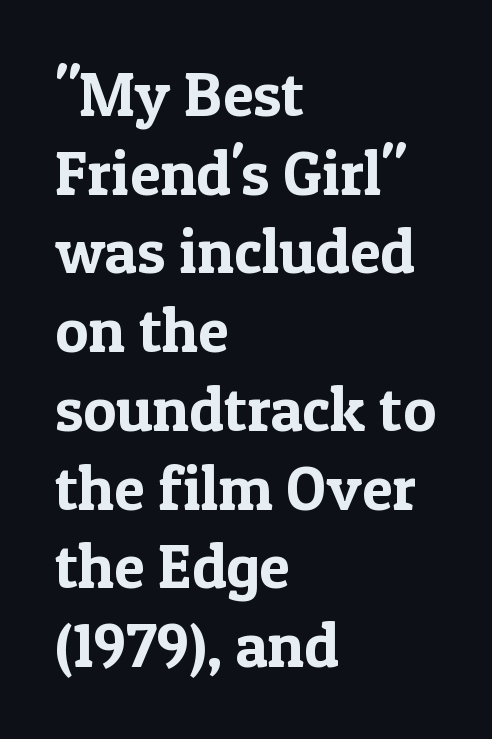
{"serif": "yes", "italic": "no", "width": "normal", "x_height": "medium", "monospaced": "no", "underline": "no", "align": "left", "line_spacing": "normal", "line_spacing_ratio": 1.27, "letter_spacing": "normal", "letter_spacing_em": 0.0, "glyph_px": 62}
